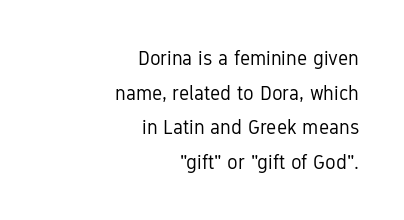
Glance below the letters and you will spot only blank space. Ink coverage per letter is moderate at most. These lines are set flush right with a ragged left edge. Letter spacing: default. Tall strokes in this sample are plumb rather than angled.
